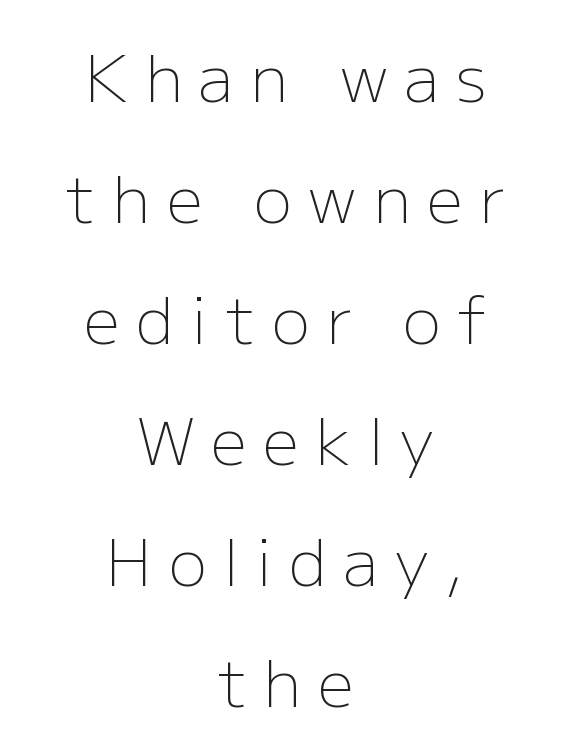
Q: Is the text bold? A: No.
Q: Is the text italic (slanted)? A: No, it is upright.
Q: Is the typeface a serif or a sans-serif typeface? A: Sans-serif.
Q: Is the text underlined? A: No.
Q: How is the paragraph aligned? A: Centered.
Q: Is the spacing between letters normal or unusually wide? A: Unusually wide.
Q: Width (condensed, normal, or wide)? A: Normal.
Q: Stroke contrast? A: Low.
Q: x-height? A: Medium.
Q: Monospaced? A: No.
